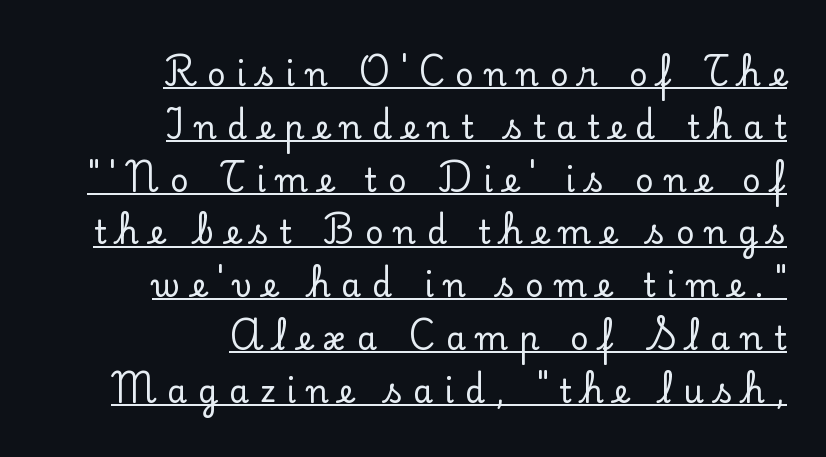
The image shows 32 px serif type, upright; set right-aligned, normal line spacing (1.65x), unusually wide letter spacing (+0.34 em), underlined; low stroke contrast and a small x-height.
